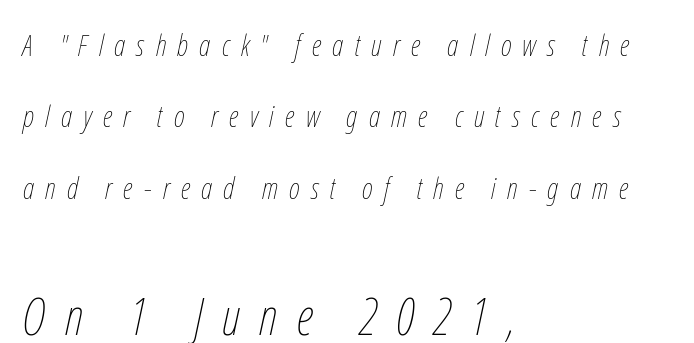
Vertically, the passage feels expansive, rows floating well apart. Visually, the bottom section dominates because its glyphs are scaled up. The typesetter chose a ragged-right arrangement here. Weight: in the light-to-regular range.
